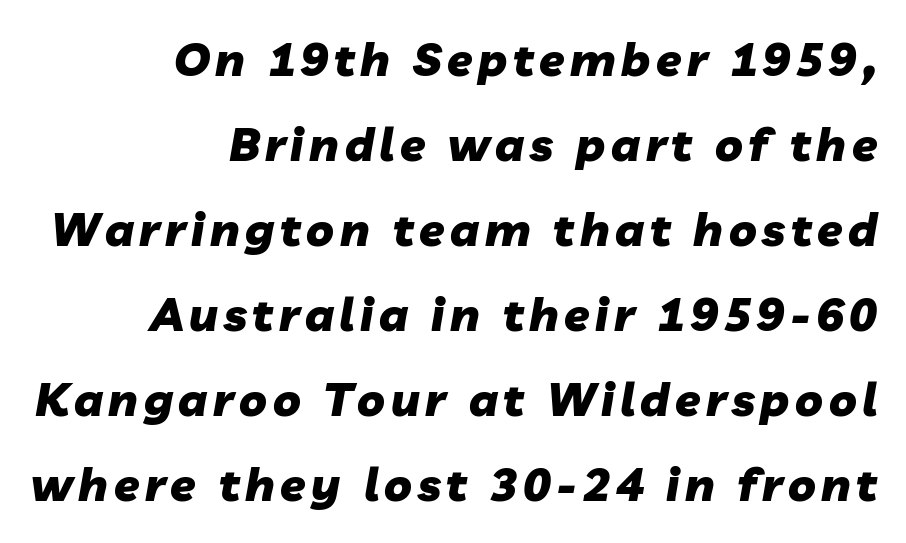
Q: Is the text bold? A: Yes.
Q: Is the text italic (slanted)? A: Yes, it leans right by about 10 degrees.
Q: Is the text underlined? A: No.
Q: How is the paragraph aligned? A: Right-aligned.
Q: Width (condensed, normal, or wide)? A: Normal.
Q: Stroke contrast? A: Low.
Q: x-height? A: Medium.
Q: Monospaced? A: No.
